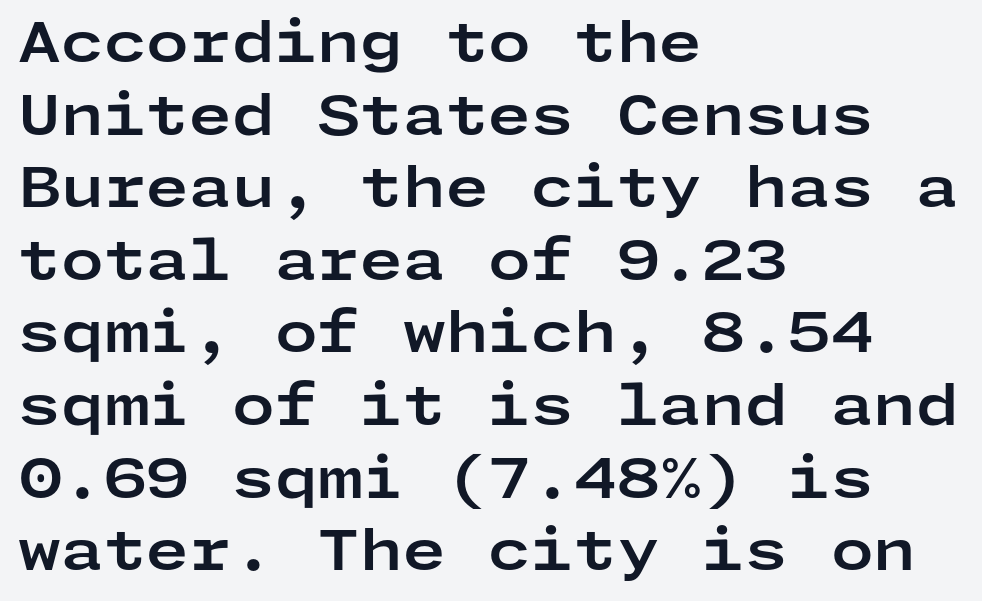
The image shows 55 px bold, wide sans-serif type, upright; set left-aligned, normal line spacing (1.32x), normal letter spacing, not underlined; low stroke contrast and a medium x-height.
